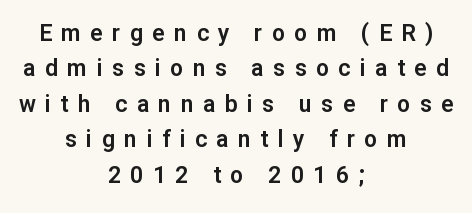
{"italic": "no", "underline": "no", "align": "center", "line_spacing": "normal", "line_spacing_ratio": 1.54, "letter_spacing": "wide", "letter_spacing_em": 0.41, "glyph_px": 23}
